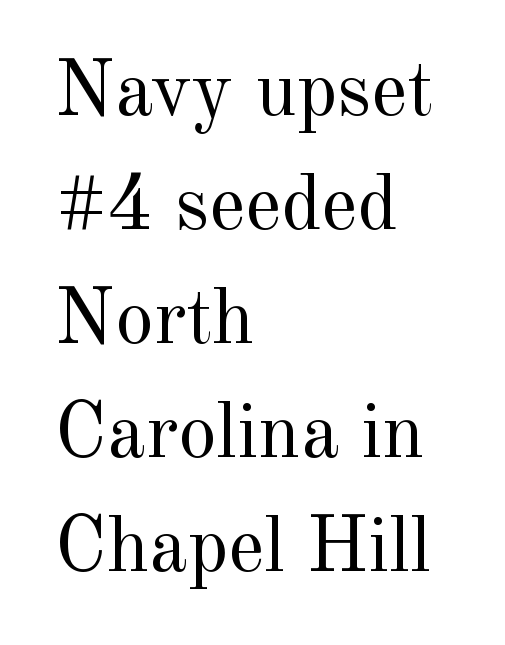
This is the regular roman posture of the typeface. Left-aligned paragraph, ragged on the right. Leading matches the norm, producing a regular column. Stem width sits at or under what a default text font uses. You can tell from the footed stems that serif type was used. The baseline area is clear.
